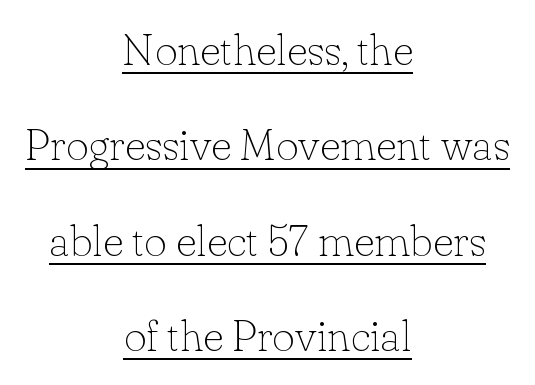
Interline gaps are noticeably wide in this sample. Classification — serif. Students, note that the glyphs here touch the page at normal intervals. This reads as an unemphasized weight, regular at the heaviest. The rendering uses natural spacing where letterforms have individual widths. The sample's only ornament is a line tracing under the words.
